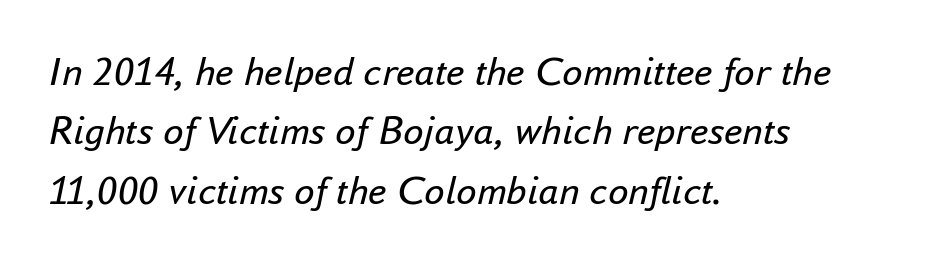
No extra tracking has been applied to these lines. Reading down the block, your eye returns to a fixed left position each line. Whoever set this chose a conventional vertical rhythm. Each row of text sits above clean, open space.
